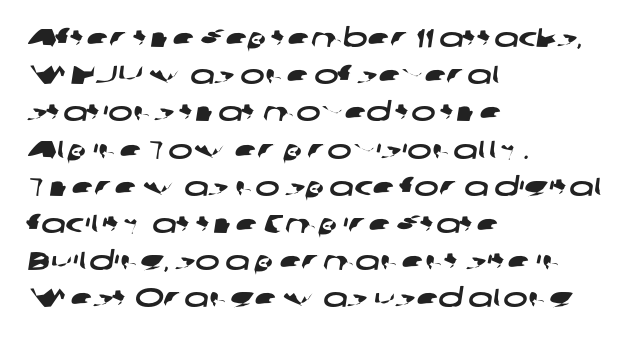
Q: Is the text underlined? A: No.
Q: How is the paragraph aligned? A: Left-aligned.
Q: Is the spacing between letters normal or unusually wide? A: Normal.
Q: Is the spacing between lines tight, normal or loose? A: Normal.
